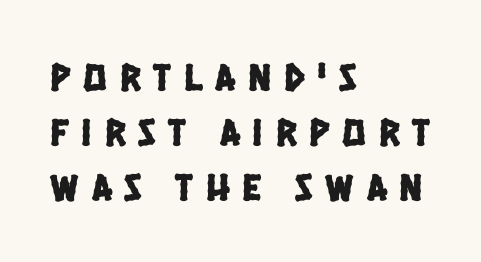
Q: Is the typeface a serif or a sans-serif typeface? A: Sans-serif.
Q: Is the text underlined? A: No.
Q: How is the paragraph aligned? A: Left-aligned.
Q: Is the spacing between letters normal or unusually wide? A: Unusually wide.
Q: Is the spacing between lines tight, normal or loose? A: Normal.
Q: Width (condensed, normal, or wide)? A: Condensed.
Q: Stroke contrast? A: Low.
Q: x-height? A: Large.
Q: Monospaced? A: No.
